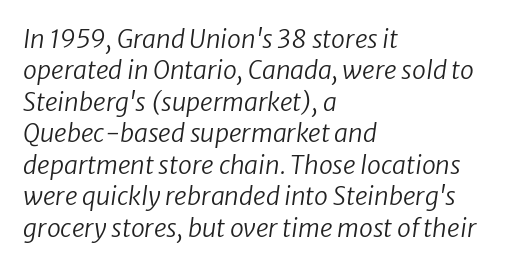
{"italic": "yes", "lean": "right", "slant_degrees": 8, "bold": "no", "underline": "no", "align": "left", "line_spacing": "normal", "line_spacing_ratio": 1.26, "letter_spacing": "normal", "letter_spacing_em": 0.0, "glyph_px": 25}
